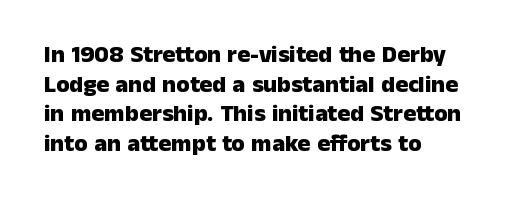
Q: Is the text bold? A: Yes.
Q: Is the text italic (slanted)? A: No, it is upright.
Q: Is the text underlined? A: No.
Q: How is the paragraph aligned? A: Left-aligned.
Q: Is the spacing between letters normal or unusually wide? A: Normal.
